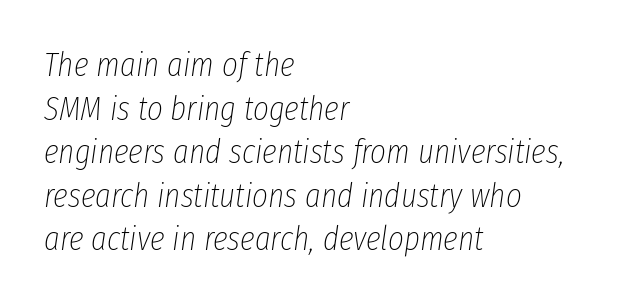
{"italic": "yes", "lean": "right", "slant_degrees": 8, "bold": "no", "weight": "thin", "width": "condensed", "stroke_contrast": "low", "x_height": "medium", "monospaced": "no", "underline": "no", "align": "left", "line_spacing": "normal", "line_spacing_ratio": 1.28, "letter_spacing": "normal", "letter_spacing_em": 0.0, "glyph_px": 34}
